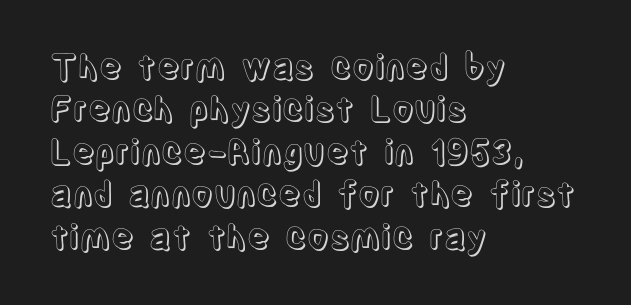
Q: Is the text italic (slanted)? A: No, it is upright.
Q: Is the text underlined? A: No.
Q: How is the paragraph aligned? A: Left-aligned.
Q: Is the spacing between letters normal or unusually wide? A: Normal.
Q: Is the spacing between lines tight, normal or loose? A: Normal.
Q: Width (condensed, normal, or wide)? A: Condensed.
Q: x-height? A: Large.
Q: Monospaced? A: No.
